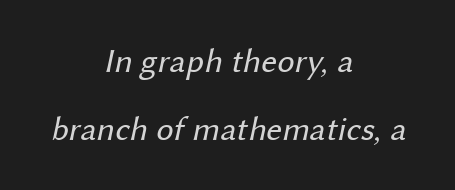
{"serif": "no", "bold": "no", "weight": "regular", "width": "normal", "stroke_contrast": "medium", "x_height": "medium", "monospaced": "no", "underline": "no", "align": "center", "line_spacing": "loose", "line_spacing_ratio": 2.0, "letter_spacing": "normal", "letter_spacing_em": 0.0, "glyph_px": 34}
